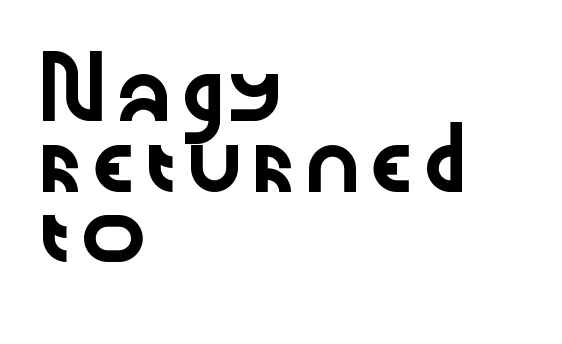
Note the varied advance widths — an 'i' is clearly narrower than an 'm'. Is the letter spacing exaggerated? No — it looks like the ordinary default. These lines are composed in type without serifs. The rows are spaced the way most documents space them.
